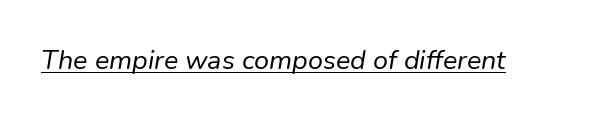
The image shows 27 px text type, italic (leaning right); set normal letter spacing, underlined.
